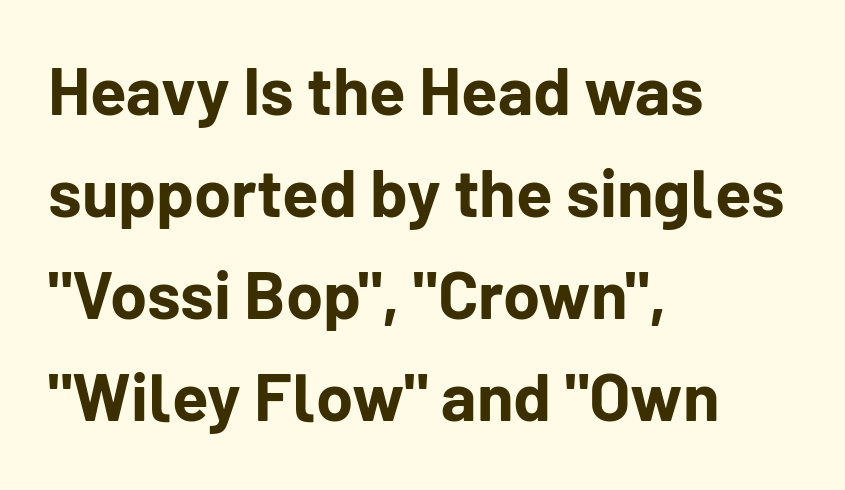
{"serif": "no", "italic": "no", "bold": "yes", "weight": "bold", "width": "normal", "stroke_contrast": "low", "x_height": "medium", "monospaced": "no", "underline": "no", "align": "left", "line_spacing": "normal", "line_spacing_ratio": 1.52, "letter_spacing": "normal", "letter_spacing_em": 0.0, "glyph_px": 67}
